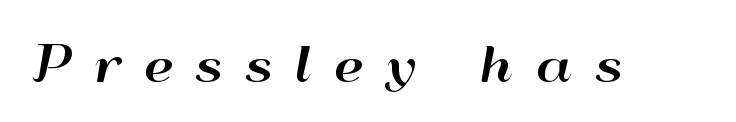
{"serif": "no", "width": "wide", "stroke_contrast": "high", "x_height": "small", "monospaced": "no", "underline": "no", "letter_spacing": "wide", "letter_spacing_em": 0.49, "glyph_px": 47}
